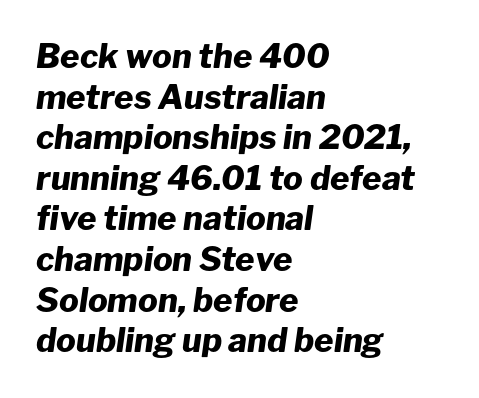
A student would call this left alignment; a typographer would say flush left, rag right. Tall strokes in this sample are angled rather than plumb. Is this a fixed-width face? No — the glyphs have proportional, varying widths. Underlining? Definitely not there. Strong, thick strokes mark this as bold type. The type is set solid horizontally, with unmodified tracking.
